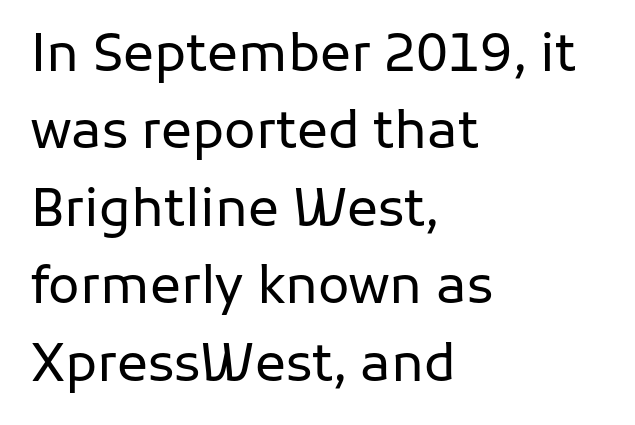
The image shows 52 px regular-weight sans-serif type, upright; set left-aligned, normal line spacing (1.49x), normal letter spacing, not underlined; low stroke contrast and a medium x-height.
